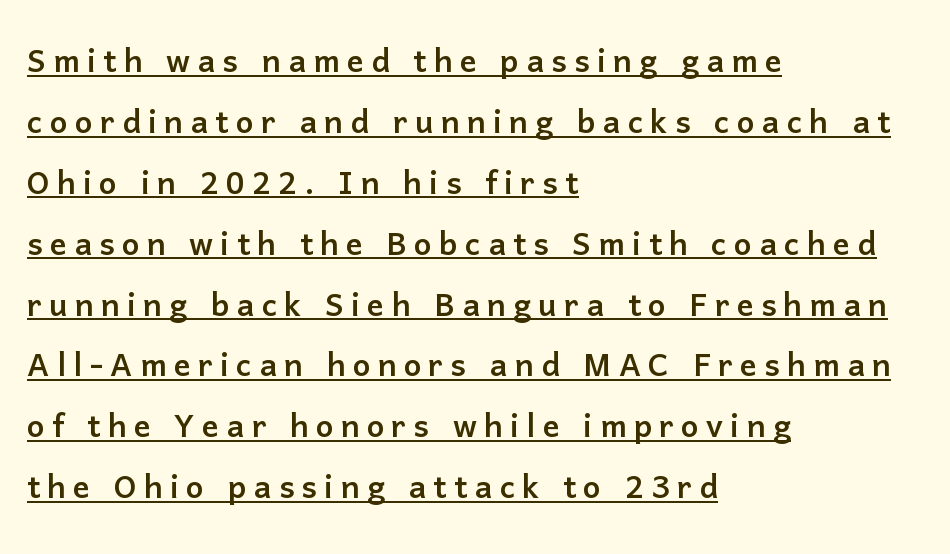
This sample carries an underscore along the baseline area. Is this a fixed-width face? No — the glyphs have proportional, varying widths. If you drew a ruler down the left edge, every line would touch it. The space between consecutive lines is moderate. The font's upright variant was chosen for this text.
